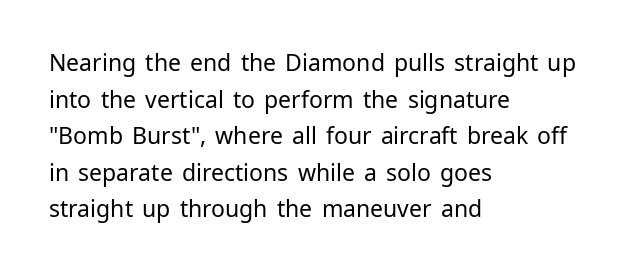
The image shows 23 px text type, upright; set left-aligned, normal line spacing (1.59x), normal letter spacing, not underlined.
